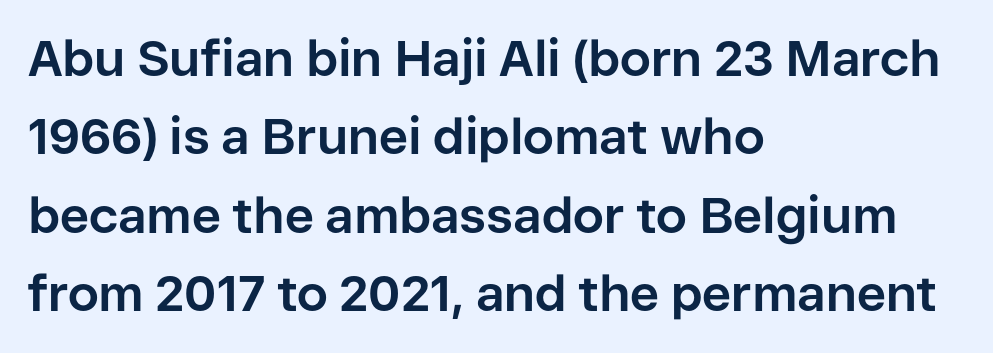
The image shows 50 px bold sans-serif type, upright; set left-aligned, normal line spacing (1.57x), normal letter spacing, not underlined; low stroke contrast and a medium x-height.
